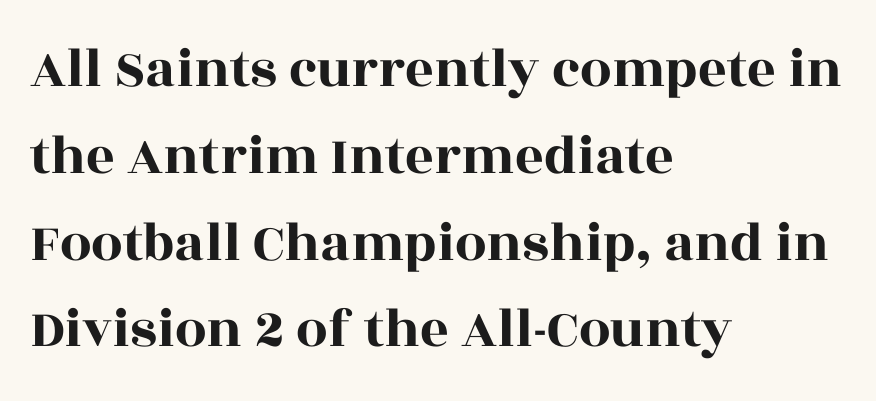
The image shows 56 px wide serif type, upright; set left-aligned, normal line spacing (1.55x), normal letter spacing, not underlined; a large x-height.
